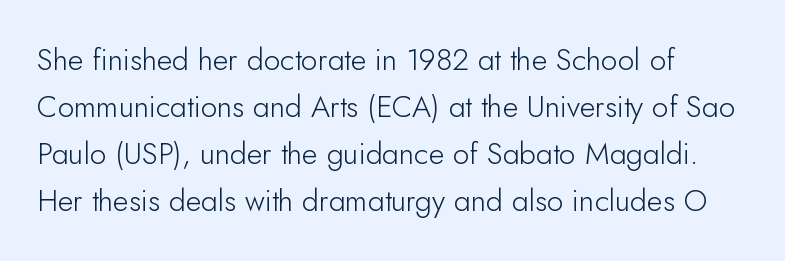
The image shows 30 px light sans-serif type, upright; set left-aligned, normal line spacing (1.57x), normal letter spacing, not underlined; low stroke contrast and a small x-height.
